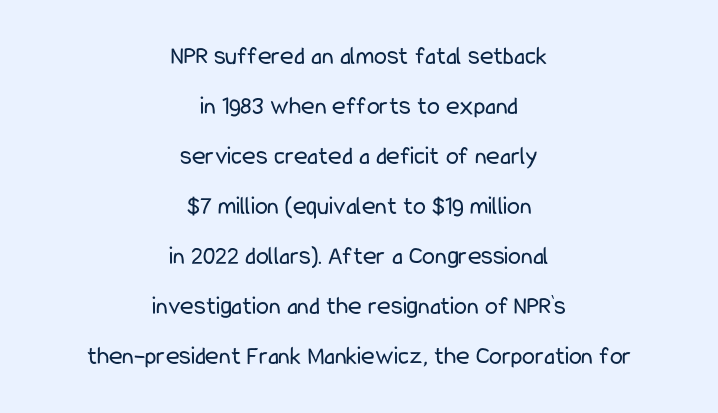
The image shows 26 px text type, upright; set centered, loose line spacing (1.92x), normal letter spacing, not underlined.
